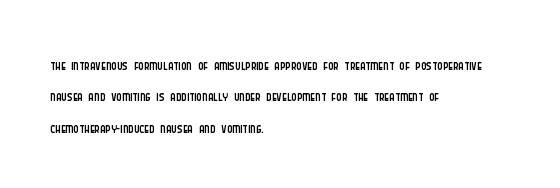
{"italic": "no", "bold": "no", "underline": "no", "align": "left", "line_spacing": "normal", "line_spacing_ratio": 1.5, "letter_spacing": "normal", "letter_spacing_em": 0.0, "glyph_px": 21}
